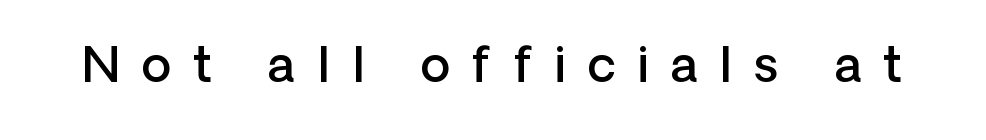
Q: Is the text bold? A: Semi-bold.
Q: Is the text italic (slanted)? A: No, it is upright.
Q: Is the typeface a serif or a sans-serif typeface? A: Sans-serif.
Q: Is the text underlined? A: No.
Q: Is the spacing between letters normal or unusually wide? A: Unusually wide.
Q: Width (condensed, normal, or wide)? A: Normal.
Q: Stroke contrast? A: Low.
Q: x-height? A: Medium.
Q: Monospaced? A: No.
